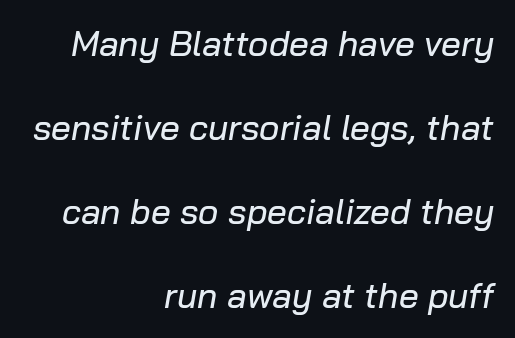
{"italic": "yes", "lean": "right", "slant_degrees": 10, "width": "normal", "stroke_contrast": "low", "x_height": "medium", "monospaced": "no", "underline": "no", "align": "right", "line_spacing": "loose", "line_spacing_ratio": 2.4, "letter_spacing": "normal", "letter_spacing_em": 0.0, "glyph_px": 35}
